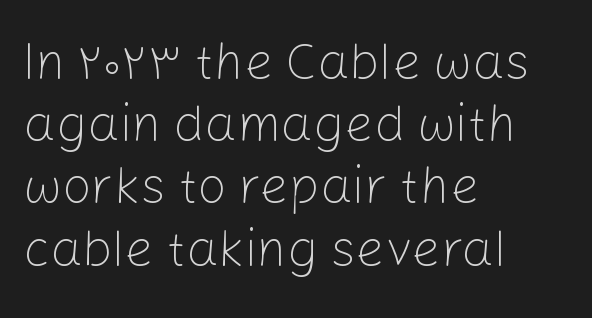
Q: Is the text bold? A: No.
Q: Is the text italic (slanted)? A: No, it is upright.
Q: Is the typeface a serif or a sans-serif typeface? A: Sans-serif.
Q: Is the text underlined? A: No.
Q: How is the paragraph aligned? A: Left-aligned.
Q: Is the spacing between letters normal or unusually wide? A: Normal.
Q: Width (condensed, normal, or wide)? A: Normal.
Q: Stroke contrast? A: Low.
Q: x-height? A: Medium.
Q: Monospaced? A: No.
